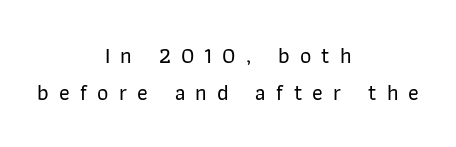
{"italic": "no", "underline": "no", "align": "center", "line_spacing": "normal", "line_spacing_ratio": 1.68, "letter_spacing": "wide", "letter_spacing_em": 0.46, "glyph_px": 22}
